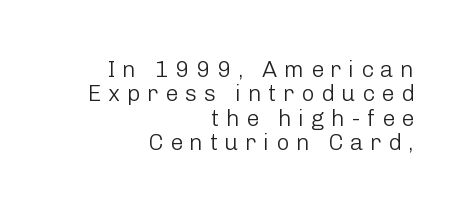
Q: Is the text bold? A: No.
Q: Is the text italic (slanted)? A: No, it is upright.
Q: Is the text underlined? A: No.
Q: How is the paragraph aligned? A: Right-aligned.
Q: Is the spacing between letters normal or unusually wide? A: Unusually wide.
Q: Is the spacing between lines tight, normal or loose? A: Tight.
